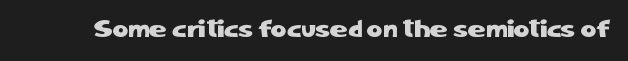
{"italic": "no", "underline": "no", "letter_spacing": "normal", "letter_spacing_em": 0.0, "glyph_px": 24}
